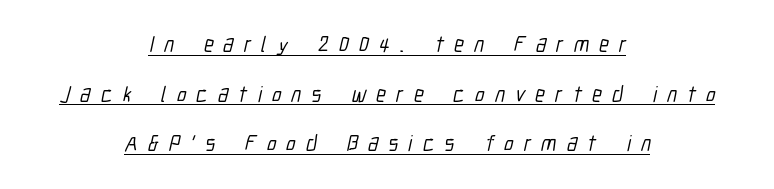
Q: Is the text underlined? A: Yes.
Q: How is the paragraph aligned? A: Centered.
Q: Is the spacing between letters normal or unusually wide? A: Unusually wide.
Q: Is the spacing between lines tight, normal or loose? A: Loose.
